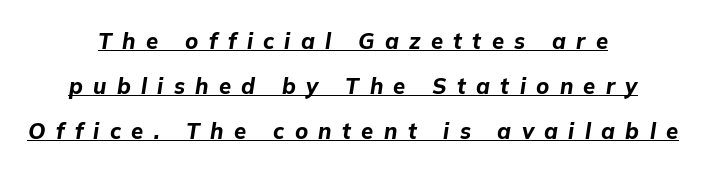
{"italic": "yes", "lean": "right", "slant_degrees": 9, "bold": "yes", "underline": "yes", "align": "center", "line_spacing": "loose", "line_spacing_ratio": 2.05, "letter_spacing": "wide", "letter_spacing_em": 0.47, "glyph_px": 22}
